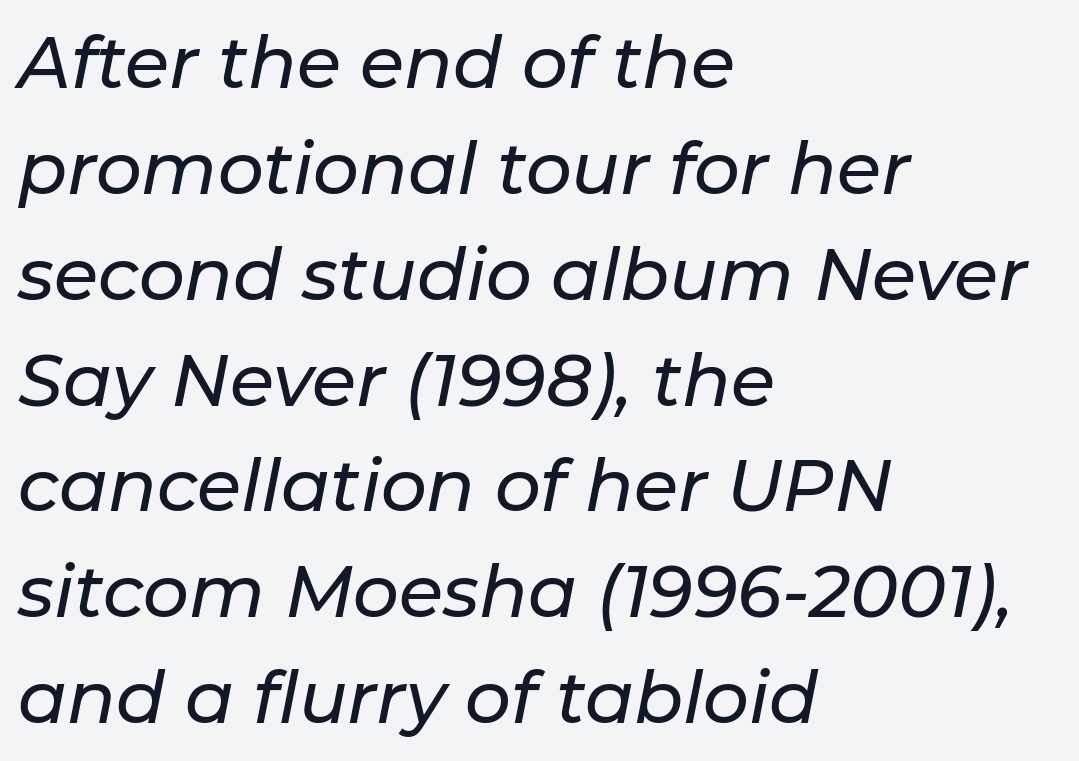
Is the letter spacing exaggerated? No — it looks like the ordinary default. Only glyphs here, with clear space below each row. The vertical gap from one line to the next is medium. Designer's note — italics engaged. Here the designer chose a conventional face with non-uniform glyph widths. The paragraph has a hard left edge and a soft right edge.
